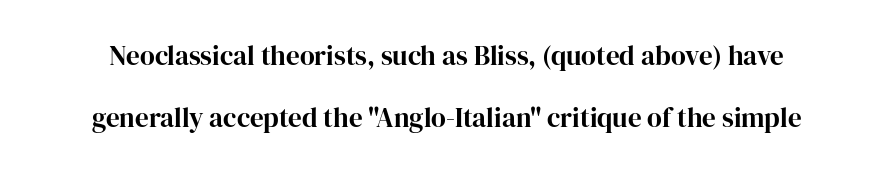
{"italic": "no", "underline": "no", "line_spacing": "loose", "line_spacing_ratio": 2.28, "letter_spacing": "normal", "letter_spacing_em": 0.0, "glyph_px": 27}
